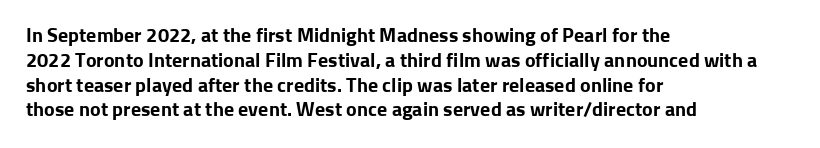
The image shows 20 px bold type, upright; set left-aligned, line spacing 1.24x, normal letter spacing, not underlined.
